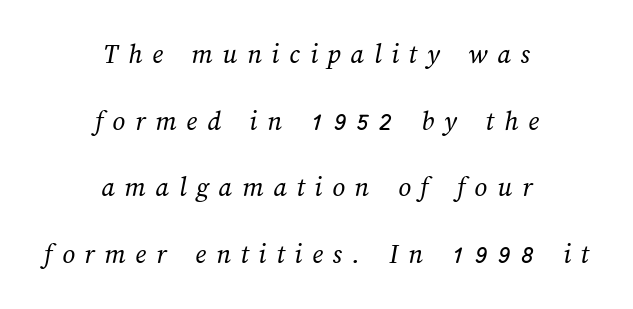
The image shows 28 px regular-weight type; set centered, loose line spacing (2.38x), unusually wide letter spacing (+0.35 em), not underlined; medium stroke contrast and a medium x-height.
